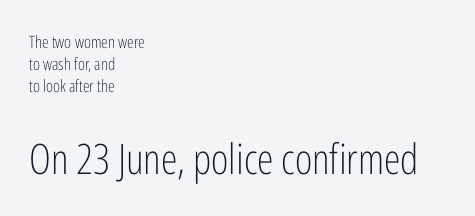
Q: Is the text bold? A: No.
Q: Is the text italic (slanted)? A: No, it is upright.
Q: Is the typeface a serif or a sans-serif typeface? A: Sans-serif.
Q: Is the text underlined? A: No.
Q: How is the paragraph aligned? A: Left-aligned.
Q: Is the spacing between letters normal or unusually wide? A: Normal.
Q: Is the spacing between lines tight, normal or loose? A: Normal.
Q: Which block of text is set in a larger size, the first (top) or the second (bottom)? A: The second (bottom) one.
Q: Width (condensed, normal, or wide)? A: Condensed.
Q: Stroke contrast? A: Low.
Q: x-height? A: Medium.
Q: Monospaced? A: No.
